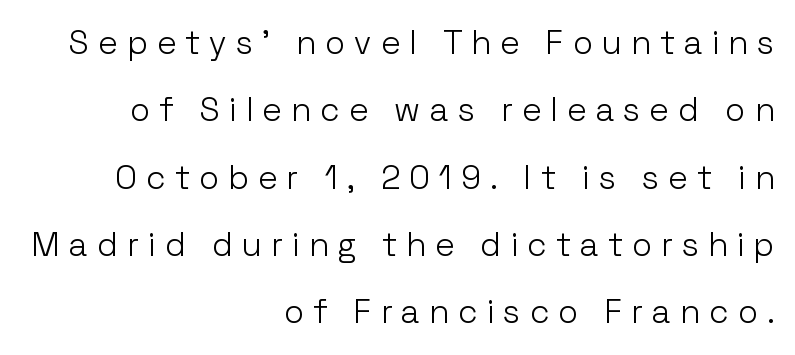
Q: Is the text bold? A: No.
Q: Is the text italic (slanted)? A: No, it is upright.
Q: Is the typeface a serif or a sans-serif typeface? A: Sans-serif.
Q: Is the text underlined? A: No.
Q: How is the paragraph aligned? A: Right-aligned.
Q: Is the spacing between letters normal or unusually wide? A: Unusually wide.
Q: Is the spacing between lines tight, normal or loose? A: Loose.
Q: Width (condensed, normal, or wide)? A: Normal.
Q: Stroke contrast? A: Low.
Q: x-height? A: Medium.
Q: Monospaced? A: No.
